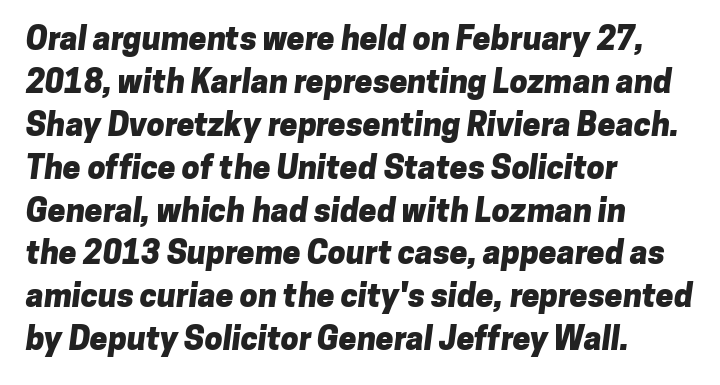
The lines sit at an ordinary, default distance from one another. The typesetting leans heavy: a genuine bold. The space beneath each line is pristine and unruled. These lines are composed in type without serifs.
